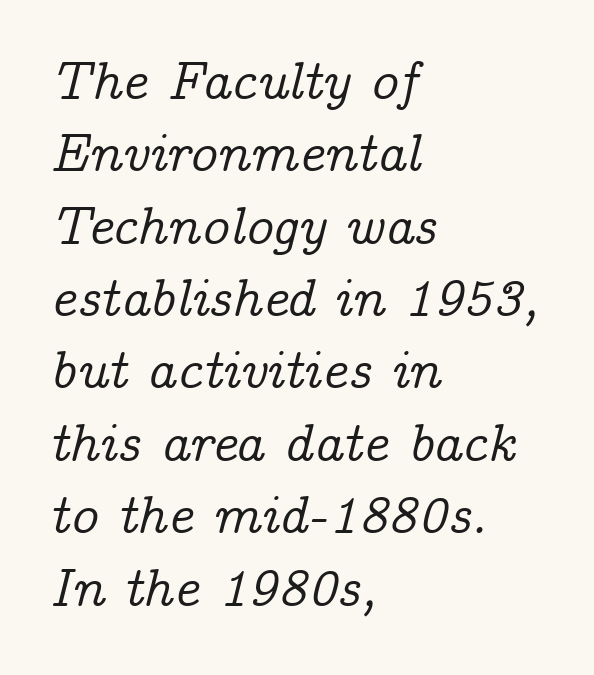
{"serif": "yes", "italic": "yes", "lean": "right", "slant_degrees": 14, "width": "normal", "stroke_contrast": "low", "x_height": "medium", "monospaced": "no", "underline": "no", "align": "left", "line_spacing": "normal", "line_spacing_ratio": 1.34, "letter_spacing": "normal", "letter_spacing_em": 0.0, "glyph_px": 54}
